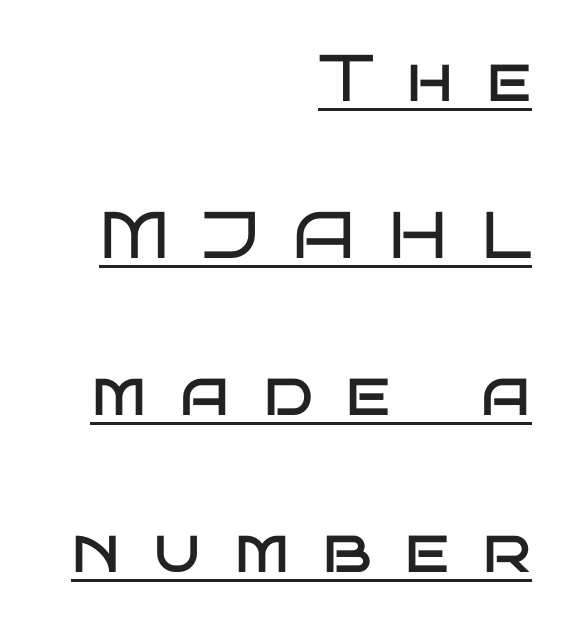
Quick note: interline space is abundant. These lines are rendered in a variable-pitch font. Display-style spreading of the glyphs; the letterfit is very open. Quick note: underline on.
